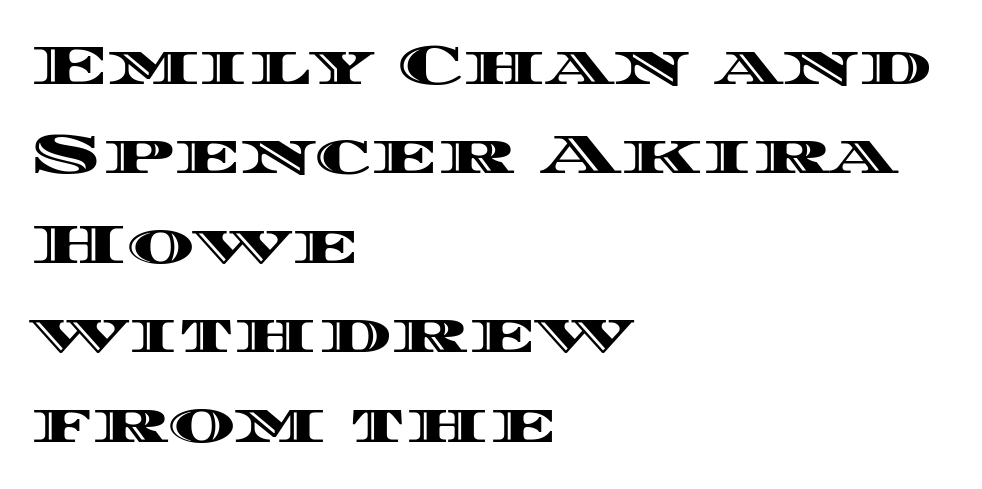
{"italic": "no", "width": "wide", "x_height": "large", "monospaced": "no", "underline": "no", "align": "left", "line_spacing": "normal", "line_spacing_ratio": 1.57, "letter_spacing": "normal", "letter_spacing_em": 0.0, "glyph_px": 57}
